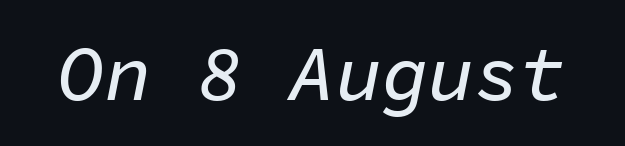
{"italic": "yes", "lean": "right", "slant_degrees": 11, "width": "normal", "stroke_contrast": "low", "x_height": "medium", "monospaced": "yes", "underline": "no", "letter_spacing": "normal", "letter_spacing_em": 0.0, "glyph_px": 77}
